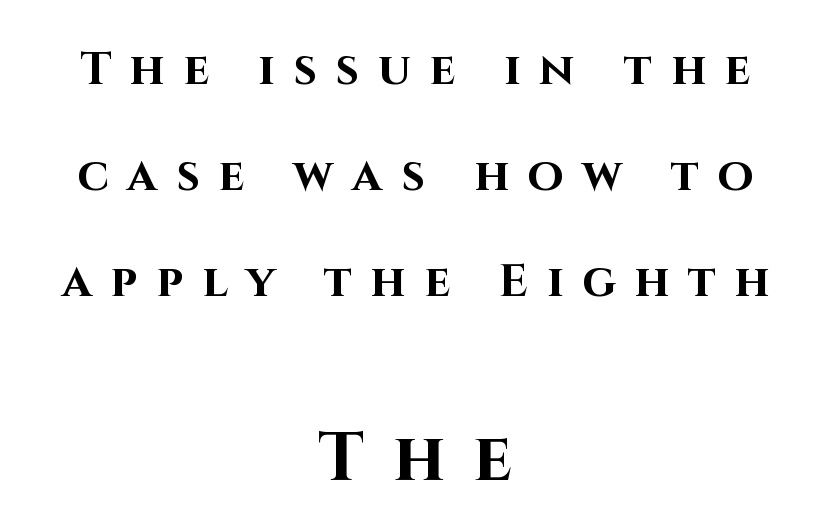
The image shows 69 px bold sans-serif type, upright; set centered, loose line spacing (2.3x), unusually wide letter spacing (+0.41 em), not underlined; the second (bottom) block is 1.5x larger; high stroke contrast and a large x-height.
